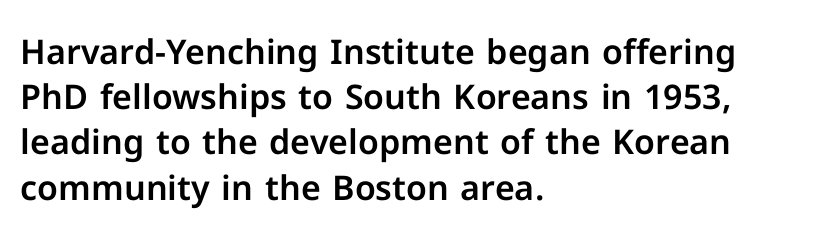
Q: Is the text italic (slanted)? A: No, it is upright.
Q: Is the typeface a serif or a sans-serif typeface? A: Sans-serif.
Q: Is the text underlined? A: No.
Q: How is the paragraph aligned? A: Left-aligned.
Q: Is the spacing between letters normal or unusually wide? A: Normal.
Q: Is the spacing between lines tight, normal or loose? A: Normal.
Q: Width (condensed, normal, or wide)? A: Normal.
Q: Stroke contrast? A: Low.
Q: x-height? A: Medium.
Q: Monospaced? A: No.
